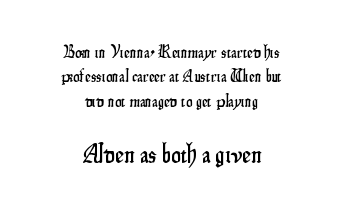
{"italic": "no", "underline": "no", "align": "center", "line_spacing": "normal", "line_spacing_ratio": 1.35, "letter_spacing": "normal", "letter_spacing_em": 0.0, "larger_block": "second", "size_ratio": 1.5, "glyph_px": 27}
